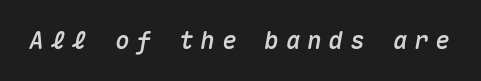
{"italic": "yes", "lean": "right", "slant_degrees": 10, "underline": "no", "letter_spacing": "wide", "letter_spacing_em": 0.29, "glyph_px": 24}
